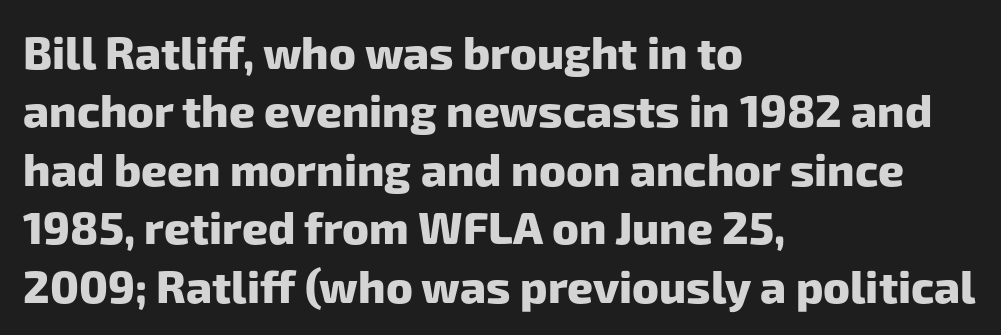
Vertically, the passage feels balanced, rows spaced as you'd expect. Proportional: the letters do not fall into vertical columns. Pretty heavy lettering here — definitely bold. Just letters on the line, the space beneath them empty. These lines are composed in type without serifs. There is no visible air inserted between adjacent glyphs.
